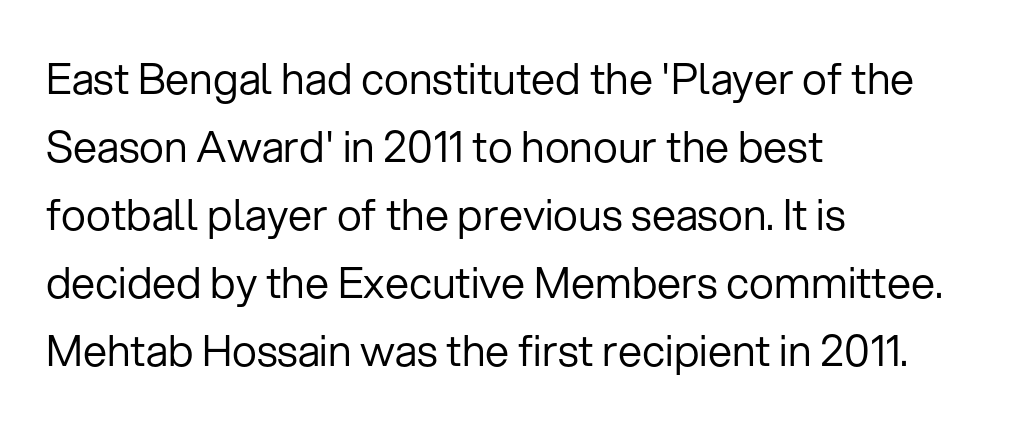
Q: Is the text bold? A: No.
Q: Is the text italic (slanted)? A: No, it is upright.
Q: Is the typeface a serif or a sans-serif typeface? A: Sans-serif.
Q: Is the text underlined? A: No.
Q: How is the paragraph aligned? A: Left-aligned.
Q: Is the spacing between letters normal or unusually wide? A: Normal.
Q: Is the spacing between lines tight, normal or loose? A: Normal.
Q: Width (condensed, normal, or wide)? A: Normal.
Q: Stroke contrast? A: Low.
Q: x-height? A: Medium.
Q: Monospaced? A: No.
